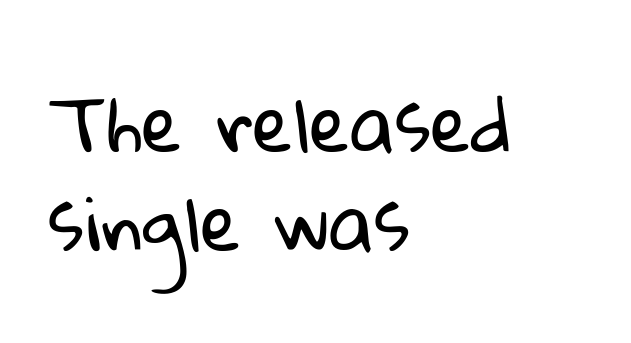
One-word summary of the alignment: left. Does the leading feel generous? No, just average. Anything drawn beneath the words? Only blank space. Is this a fixed-width face? No — the glyphs have proportional, varying widths. Note: no serifs on the glyphs.
